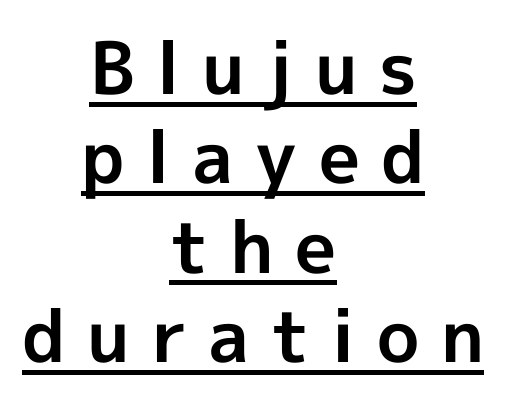
{"serif": "no", "italic": "no", "bold": "yes", "weight": "bold", "width": "normal", "x_height": "medium", "monospaced": "no", "underline": "yes", "align": "center", "line_spacing_ratio": 1.24, "letter_spacing": "wide", "letter_spacing_em": 0.3, "glyph_px": 72}
